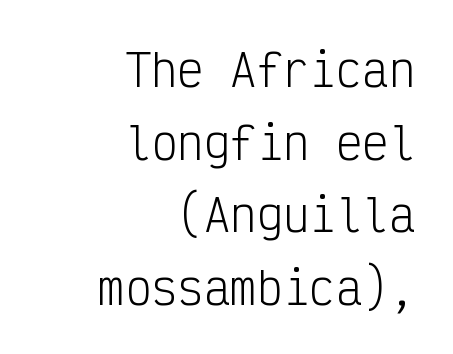
Characters remain perfectly vertical along every line. The passage is arranged like a letterhead date or caption credit — flush right. The strokes carry an ordinary text weight at most. What's the leading like? Ordinary, nothing unusual. Is this a fixed-width face? Yes — each glyph sits in an identical cell. The gap between lines stays unmarked.
